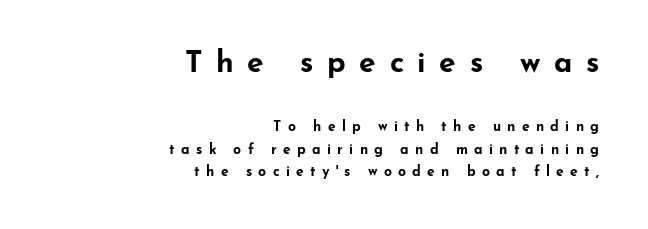
{"serif": "no", "italic": "no", "bold": "yes", "weight": "bold", "width": "wide", "stroke_contrast": "low", "x_height": "small", "monospaced": "no", "underline": "no", "align": "right", "line_spacing": "normal", "line_spacing_ratio": 1.58, "letter_spacing": "wide", "letter_spacing_em": 0.45, "larger_block": "first", "size_ratio": 2.14, "glyph_px": 30}
